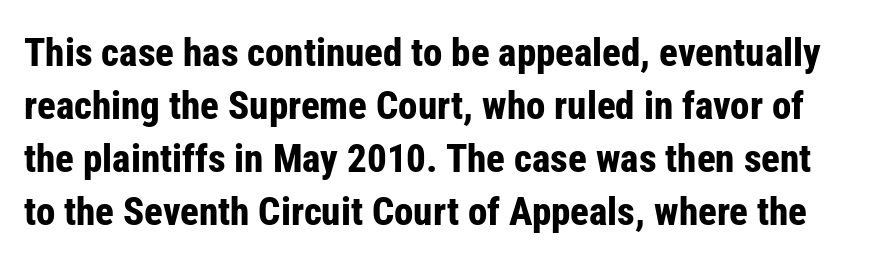
The image shows 39 px bold, condensed sans-serif type, upright; set normal line spacing (1.36x), normal letter spacing, not underlined; low stroke contrast and a medium x-height.
